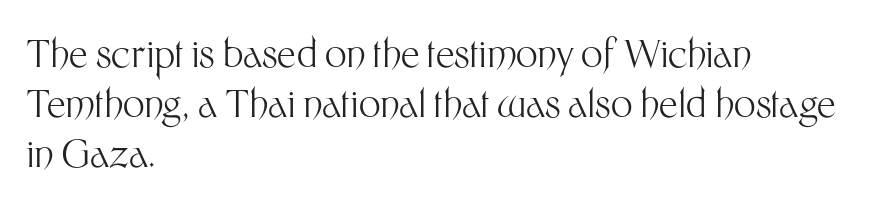
{"serif": "no", "italic": "no", "bold": "no", "weight": "light", "width": "normal", "stroke_contrast": "medium", "x_height": "medium", "monospaced": "no", "underline": "no", "align": "left", "line_spacing": "normal", "line_spacing_ratio": 1.32, "letter_spacing": "normal", "letter_spacing_em": 0.0, "glyph_px": 38}
